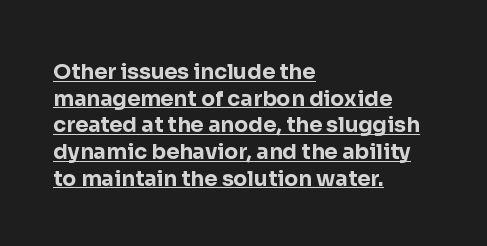
Q: Is the text bold? A: Yes.
Q: Is the text italic (slanted)? A: No, it is upright.
Q: Is the text underlined? A: Yes.
Q: How is the paragraph aligned? A: Left-aligned.
Q: Is the spacing between letters normal or unusually wide? A: Normal.
Q: Is the spacing between lines tight, normal or loose? A: Normal.
